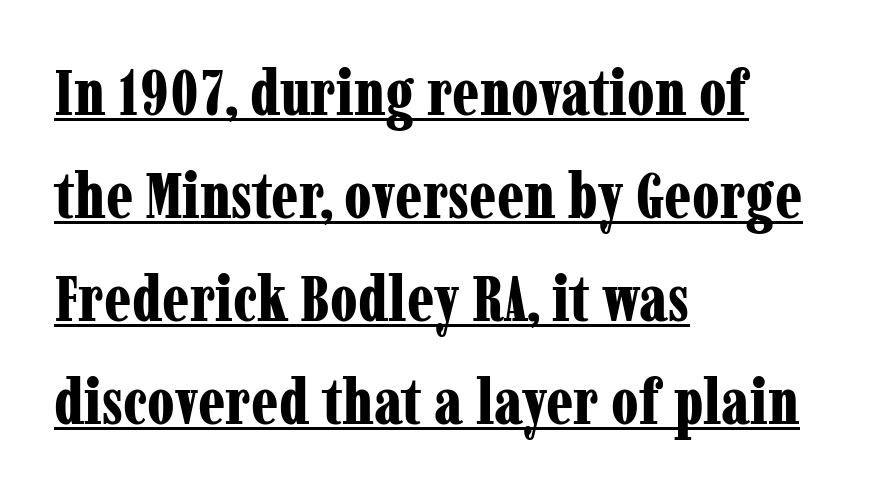
Note the varied advance widths — an 'i' is clearly narrower than an 'm'. Characters remain perfectly vertical along every line. Students, note that the glyphs here touch the page at normal intervals. Pretty heavy lettering here — definitely bold. Each line of the rendering has a horizontal stroke beneath the glyphs.
